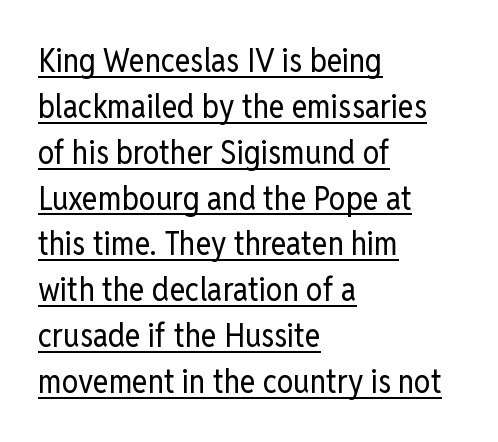
Descenders here cross a horizontal rule under the line. This rendering uses left alignment, leaving the right contour irregular. Does the lettering tilt? It doesn't — this is upright. A light-to-regular cut is what we see here. Think of a printed novel: that variable character pitch is what you see here.
